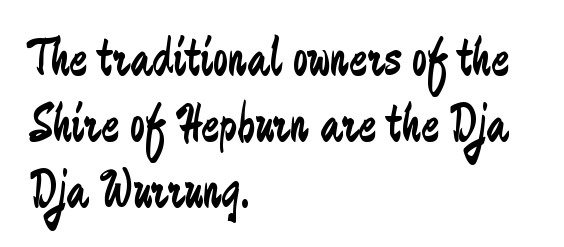
The image shows 54 px regular-weight, condensed sans-serif type; set left-aligned, line spacing 1.22x, normal letter spacing, not underlined; low stroke contrast and a medium x-height.
